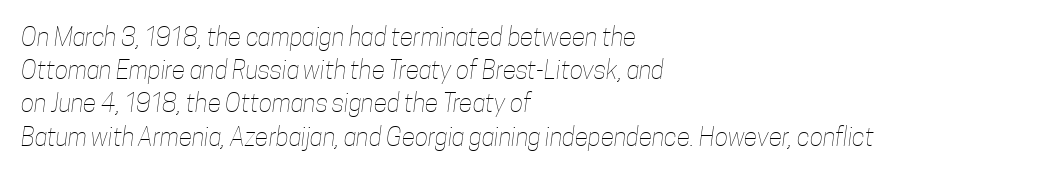
{"bold": "no", "underline": "no", "align": "left", "line_spacing": "normal", "line_spacing_ratio": 1.33, "letter_spacing": "normal", "letter_spacing_em": 0.0, "glyph_px": 25}
